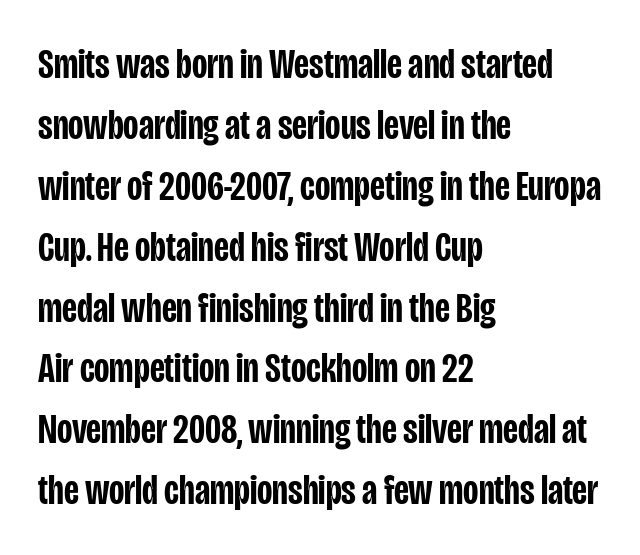
{"serif": "no", "italic": "no", "bold": "semi", "weight": "semibold", "width": "condensed", "stroke_contrast": "low", "x_height": "large", "monospaced": "no", "underline": "no", "align": "left", "line_spacing": "normal", "line_spacing_ratio": 1.45, "letter_spacing": "normal", "letter_spacing_em": 0.0, "glyph_px": 42}
